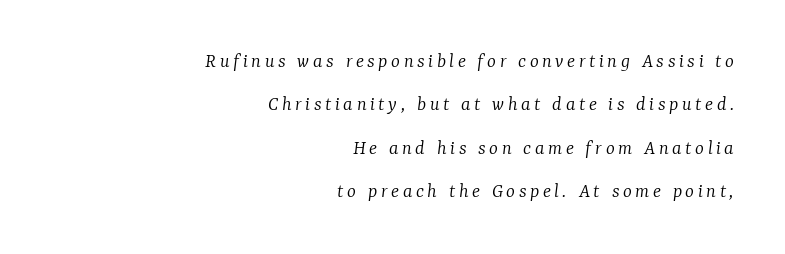
Q: Is the text bold? A: No.
Q: Is the text italic (slanted)? A: Yes, it leans right by about 7 degrees.
Q: Is the text underlined? A: No.
Q: How is the paragraph aligned? A: Right-aligned.
Q: Is the spacing between lines tight, normal or loose? A: Loose.
